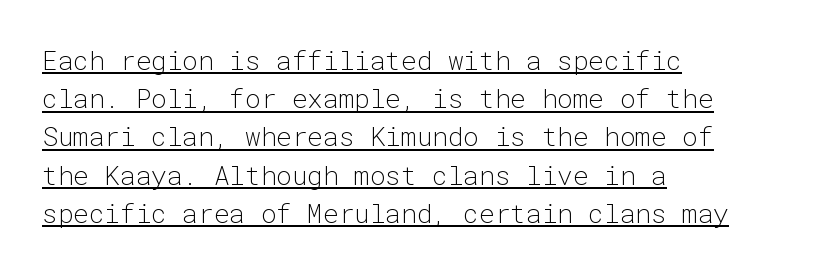
{"italic": "no", "bold": "no", "underline": "yes", "align": "left", "line_spacing": "normal", "line_spacing_ratio": 1.47, "letter_spacing": "normal", "letter_spacing_em": 0.0, "glyph_px": 26}
